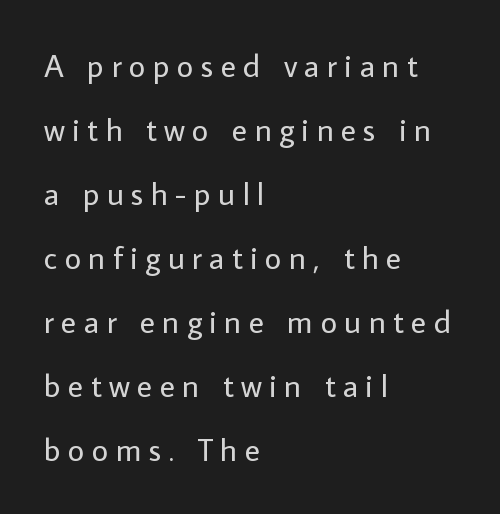
{"serif": "no", "italic": "no", "bold": "no", "weight": "regular", "width": "normal", "stroke_contrast": "low", "x_height": "medium", "monospaced": "no", "underline": "no", "align": "left", "line_spacing": "loose", "line_spacing_ratio": 2.0, "letter_spacing": "wide", "letter_spacing_em": 0.23, "glyph_px": 32}
